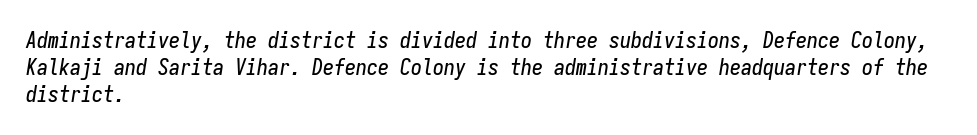
{"italic": "yes", "lean": "right", "slant_degrees": 9, "underline": "no", "align": "left", "line_spacing_ratio": 1.22, "letter_spacing": "normal", "letter_spacing_em": 0.0, "glyph_px": 22}
